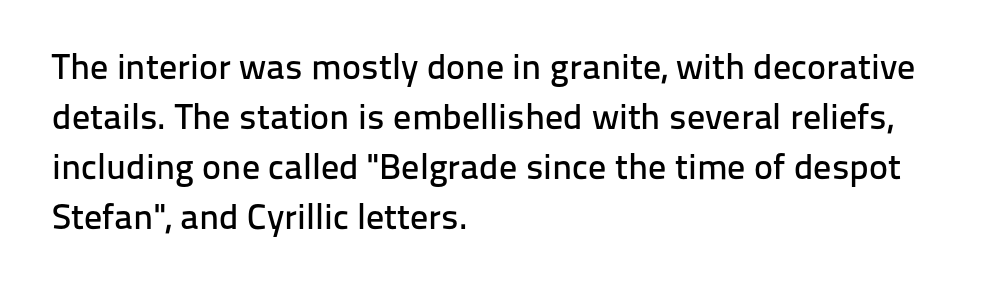
{"serif": "no", "italic": "no", "width": "normal", "stroke_contrast": "low", "x_height": "medium", "monospaced": "no", "underline": "no", "align": "left", "line_spacing": "normal", "line_spacing_ratio": 1.39, "letter_spacing": "normal", "letter_spacing_em": 0.0, "glyph_px": 36}
